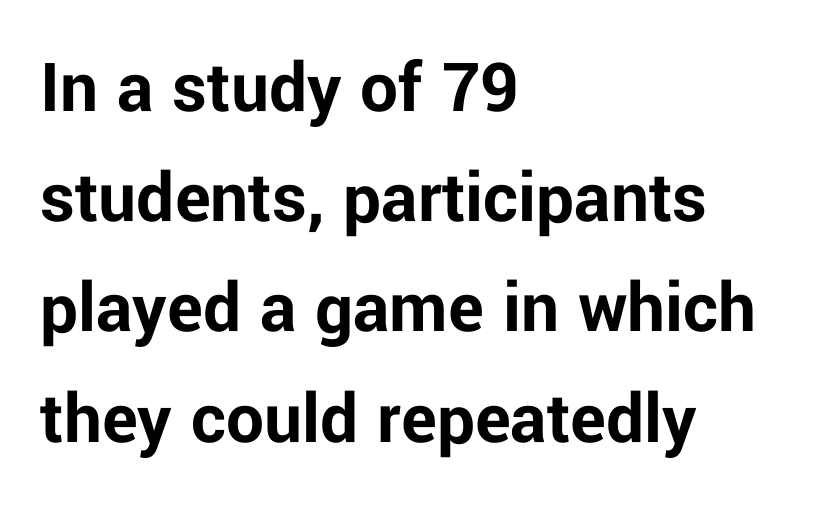
The lettering stays uniformly vertical, giving the passage a roman look. How are the letters spaced? Ordinarily, with no added tracking. Each row of text sits above clean, open space. If you measured baseline to baseline, you'd find a middling distance. Note the varied advance widths — an 'i' is clearly narrower than an 'm'.
